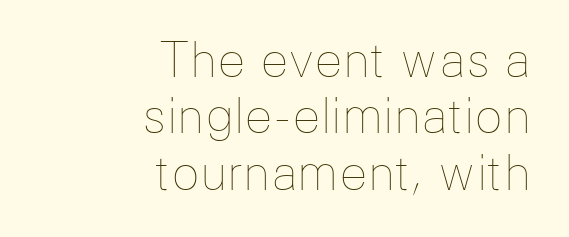
The image shows 47 px thin type, upright; set right-aligned, line spacing 1.2x, normal letter spacing, not underlined; low stroke contrast and a medium x-height.
